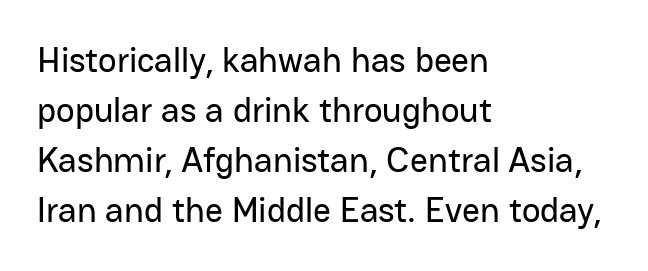
Q: Is the text italic (slanted)? A: No, it is upright.
Q: Is the typeface a serif or a sans-serif typeface? A: Sans-serif.
Q: Is the text underlined? A: No.
Q: How is the paragraph aligned? A: Left-aligned.
Q: Is the spacing between letters normal or unusually wide? A: Normal.
Q: Is the spacing between lines tight, normal or loose? A: Normal.
Q: Width (condensed, normal, or wide)? A: Normal.
Q: Stroke contrast? A: Low.
Q: x-height? A: Medium.
Q: Monospaced? A: No.
